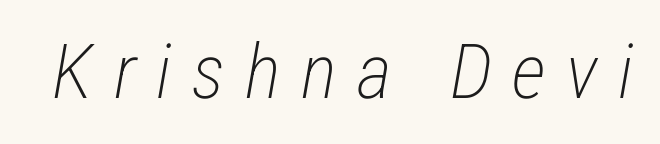
The image shows 76 px light, condensed type, italic (leaning right); set unusually wide letter spacing (+0.27 em), not underlined; low stroke contrast and a medium x-height.
